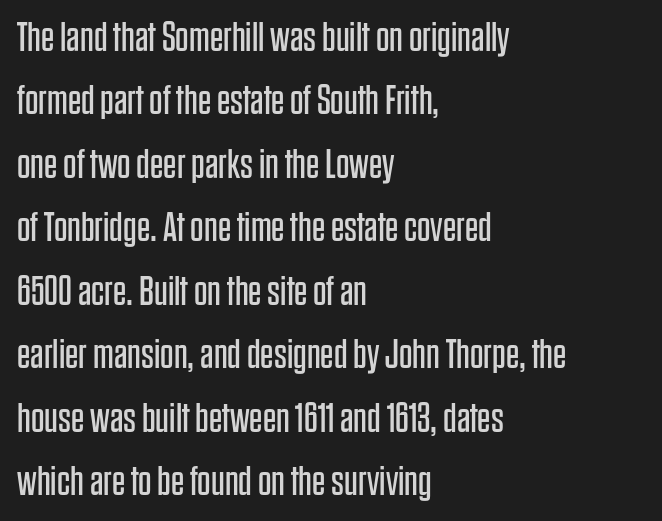
The image shows 42 px regular-weight, condensed sans-serif type, upright; set left-aligned, normal line spacing (1.51x), normal letter spacing, not underlined; low stroke contrast and a large x-height.
